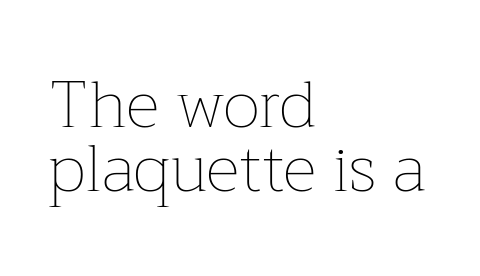
{"italic": "no", "bold": "no", "weight": "thin", "width": "normal", "stroke_contrast": "low", "x_height": "medium", "monospaced": "no", "underline": "no", "align": "left", "line_spacing": "tight", "line_spacing_ratio": 0.99, "letter_spacing": "normal", "letter_spacing_em": 0.0, "glyph_px": 65}
